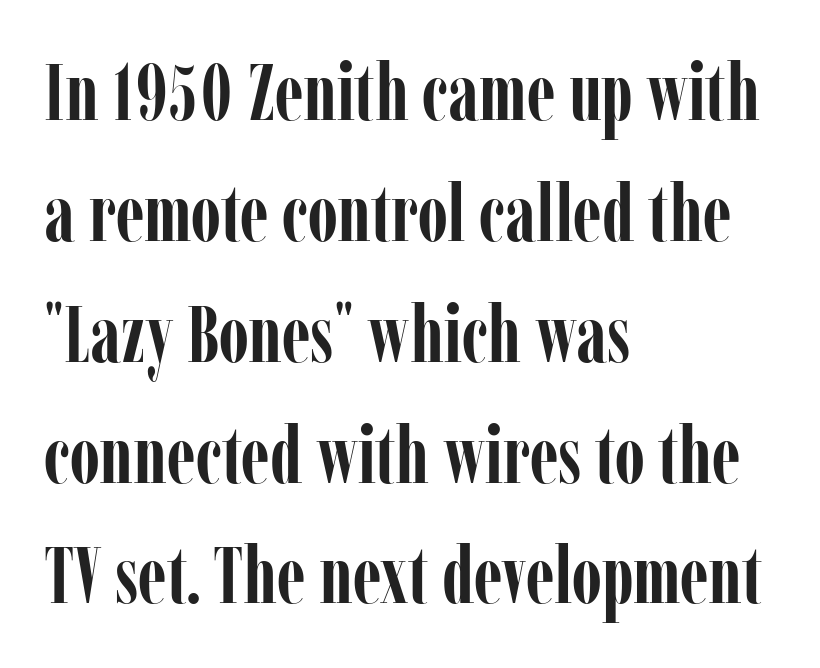
The space between consecutive lines is moderate. Only glyphs here, with clear space below each row. There is no visible air inserted between adjacent glyphs. Old-style or modern, the face here clearly has serifs. A dark, heavy texture on the line: the type is bold.
